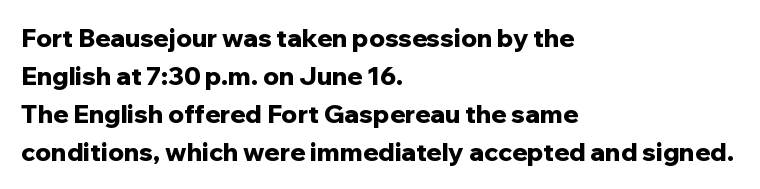
{"italic": "no", "bold": "yes", "underline": "no", "align": "left", "line_spacing": "normal", "line_spacing_ratio": 1.52, "letter_spacing": "normal", "letter_spacing_em": 0.0, "glyph_px": 25}
